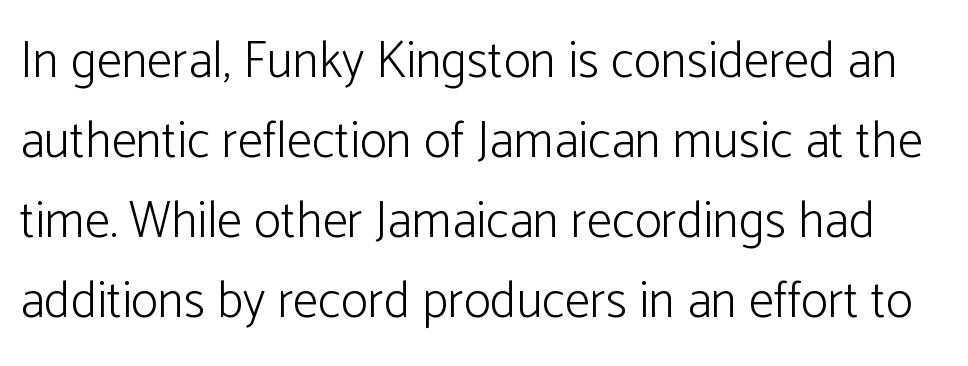
{"serif": "no", "italic": "no", "bold": "no", "weight": "light", "width": "normal", "stroke_contrast": "low", "x_height": "medium", "monospaced": "no", "underline": "no", "line_spacing": "normal", "line_spacing_ratio": 1.57, "letter_spacing": "normal", "letter_spacing_em": 0.0, "glyph_px": 51}
